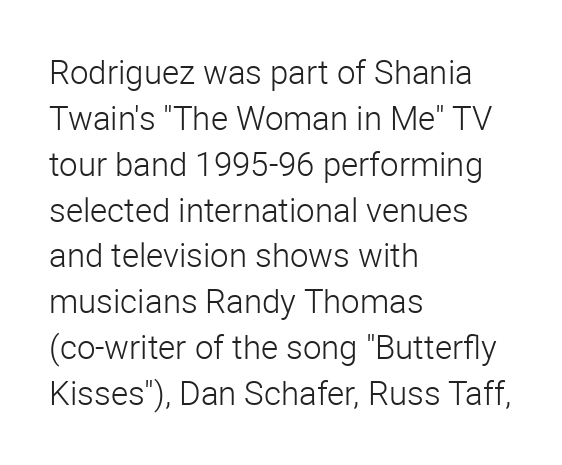
{"serif": "no", "italic": "no", "bold": "no", "weight": "light", "width": "normal", "stroke_contrast": "low", "x_height": "medium", "monospaced": "no", "underline": "no", "align": "left", "line_spacing": "normal", "line_spacing_ratio": 1.39, "letter_spacing": "normal", "letter_spacing_em": 0.0, "glyph_px": 33}
